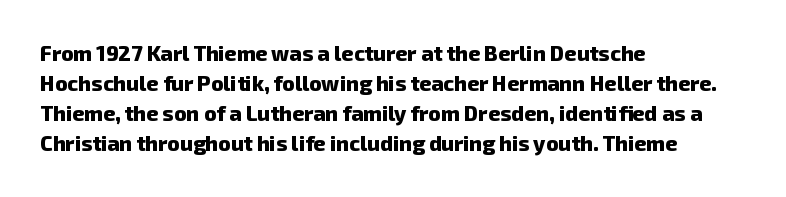
Vertical spacing — default. Strokes here are thick enough to call this a true bold. A typesetter would call this zero additional tracking. The glyphs are unaccompanied by any horizontal stroke below them.
